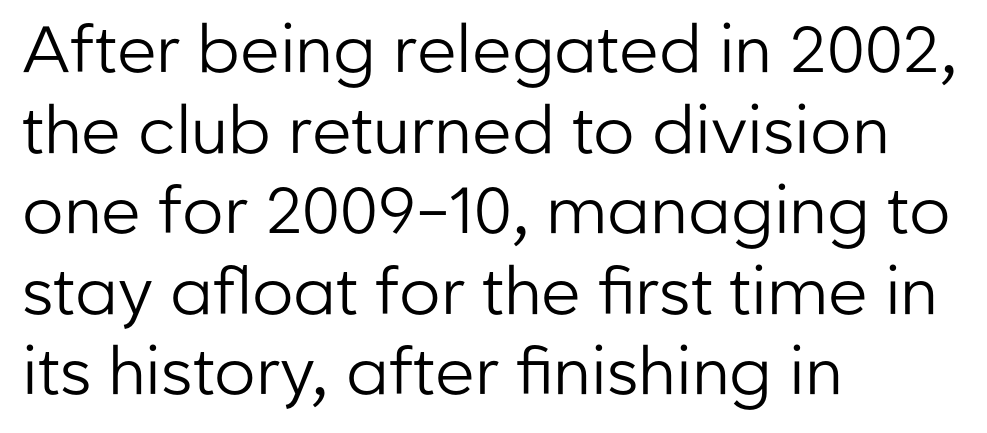
Q: Is the text bold? A: No.
Q: Is the text italic (slanted)? A: No, it is upright.
Q: Is the typeface a serif or a sans-serif typeface? A: Sans-serif.
Q: Is the text underlined? A: No.
Q: How is the paragraph aligned? A: Left-aligned.
Q: Is the spacing between letters normal or unusually wide? A: Normal.
Q: Width (condensed, normal, or wide)? A: Normal.
Q: Stroke contrast? A: Low.
Q: x-height? A: Medium.
Q: Monospaced? A: No.
